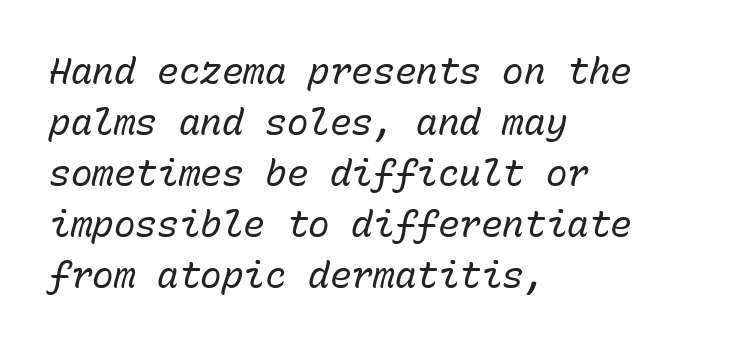
The image shows 36 px regular-weight type, italic (leaning right), monospaced; set left-aligned, normal line spacing (1.42x), normal letter spacing, not underlined; low stroke contrast and a medium x-height.
